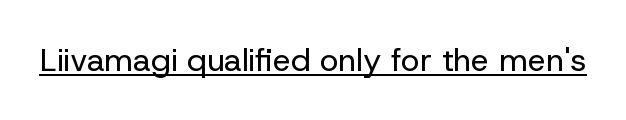
The image shows 32 px regular-weight sans-serif type, upright; set normal letter spacing, underlined; low stroke contrast and a medium x-height.
